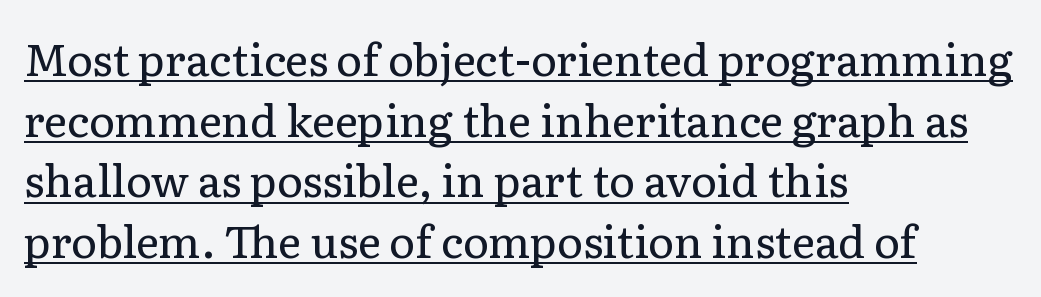
Q: Is the text bold? A: No.
Q: Is the text italic (slanted)? A: No, it is upright.
Q: Is the typeface a serif or a sans-serif typeface? A: Serif.
Q: Is the text underlined? A: Yes.
Q: How is the paragraph aligned? A: Left-aligned.
Q: Is the spacing between letters normal or unusually wide? A: Normal.
Q: Is the spacing between lines tight, normal or loose? A: Normal.
Q: Width (condensed, normal, or wide)? A: Normal.
Q: Stroke contrast? A: Low.
Q: x-height? A: Medium.
Q: Monospaced? A: No.
